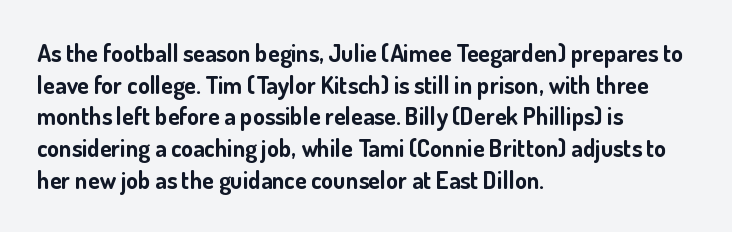
Honestly, the letter spacing is just normal — you wouldn't notice it. One glance says typical: line gaps are just what's usual. These lines stack with their left ends in a neat column. The type sits square on the baseline with zero lean. Descender tails drop into unmarked territory. How heavy is the stroke? Heavy — this is a bold.
